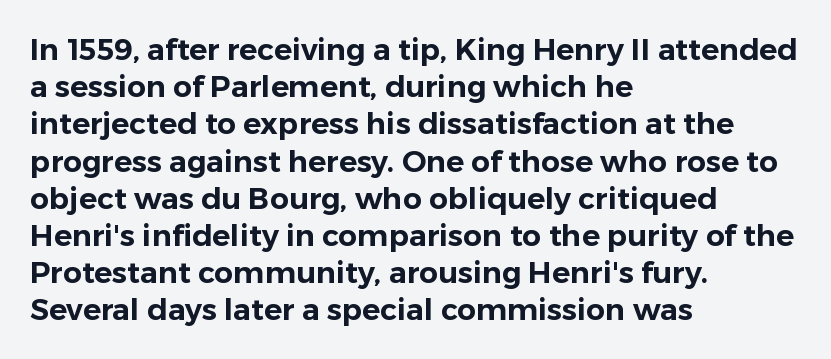
Q: Is the text italic (slanted)? A: No, it is upright.
Q: Is the typeface a serif or a sans-serif typeface? A: Sans-serif.
Q: Is the text underlined? A: No.
Q: How is the paragraph aligned? A: Left-aligned.
Q: Is the spacing between letters normal or unusually wide? A: Normal.
Q: Width (condensed, normal, or wide)? A: Normal.
Q: Stroke contrast? A: Low.
Q: x-height? A: Medium.
Q: Monospaced? A: No.
